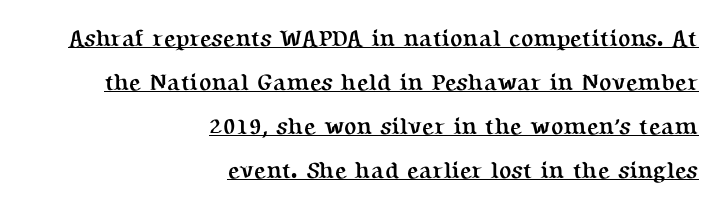
If you drew a line through each stem, it would be perfectly vertical. Between one letter and the next there's only the usual sliver of space. The words here are underlined. These lines are set flush right with a ragged left edge.
